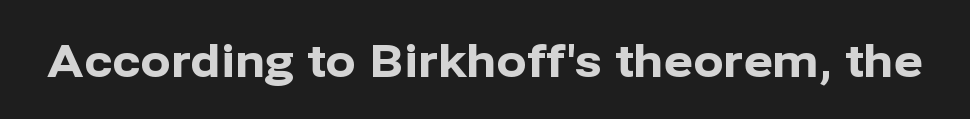
{"serif": "no", "italic": "no", "bold": "yes", "weight": "bold", "width": "normal", "stroke_contrast": "low", "x_height": "medium", "monospaced": "no", "underline": "no", "letter_spacing": "normal", "letter_spacing_em": 0.0, "glyph_px": 45}
